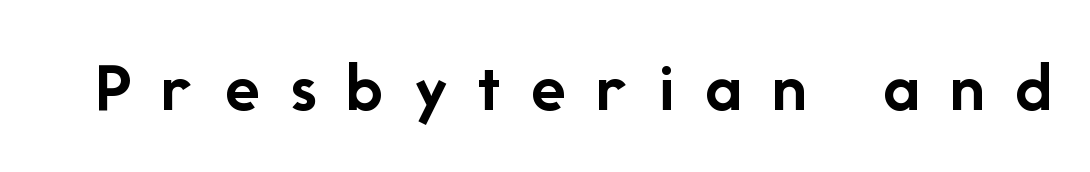
Observe the absence of serifs on each vertical stroke in this sample. Summary of weight: heavy, a full bold. Look at the tracking — it's clearly loosened, letters drifting apart. This rendering features lettering with no underline. Character widths vary here, with narrow letters taking less room than wide ones. A roman cut, with each character standing at attention.
